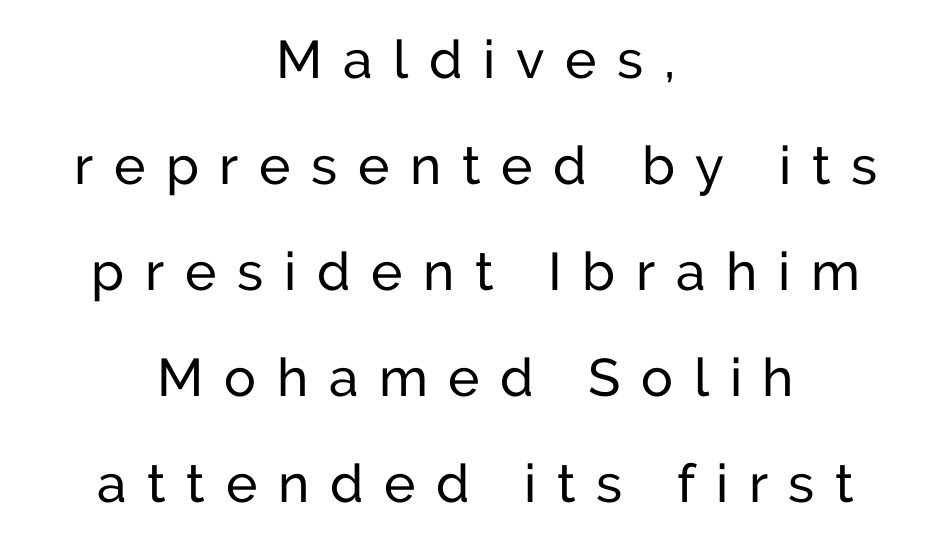
Q: Is the text bold? A: No.
Q: Is the text italic (slanted)? A: No, it is upright.
Q: Is the typeface a serif or a sans-serif typeface? A: Sans-serif.
Q: Is the text underlined? A: No.
Q: How is the paragraph aligned? A: Centered.
Q: Is the spacing between letters normal or unusually wide? A: Unusually wide.
Q: Is the spacing between lines tight, normal or loose? A: Loose.
Q: Width (condensed, normal, or wide)? A: Normal.
Q: Stroke contrast? A: Low.
Q: x-height? A: Medium.
Q: Monospaced? A: No.
